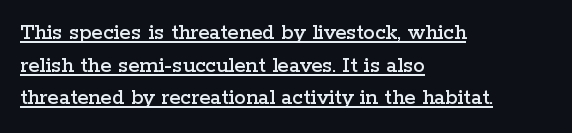
{"italic": "no", "underline": "yes", "align": "left", "line_spacing": "normal", "line_spacing_ratio": 1.42, "letter_spacing": "normal", "letter_spacing_em": 0.0, "glyph_px": 23}
